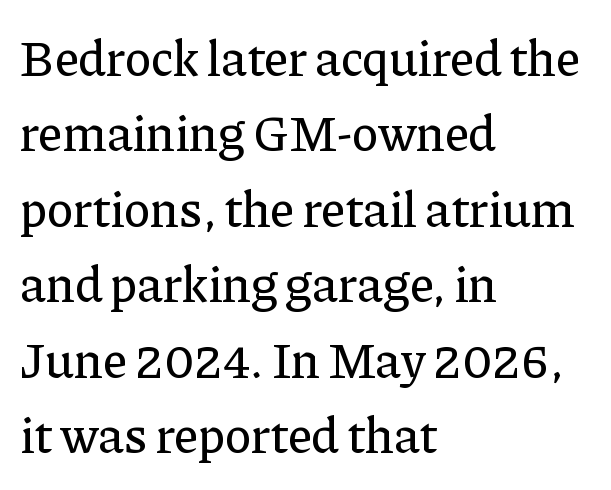
Q: Is the text italic (slanted)? A: No, it is upright.
Q: Is the typeface a serif or a sans-serif typeface? A: Serif.
Q: Is the text underlined? A: No.
Q: How is the paragraph aligned? A: Left-aligned.
Q: Is the spacing between letters normal or unusually wide? A: Normal.
Q: Is the spacing between lines tight, normal or loose? A: Normal.
Q: Width (condensed, normal, or wide)? A: Normal.
Q: Stroke contrast? A: Low.
Q: x-height? A: Medium.
Q: Monospaced? A: No.
